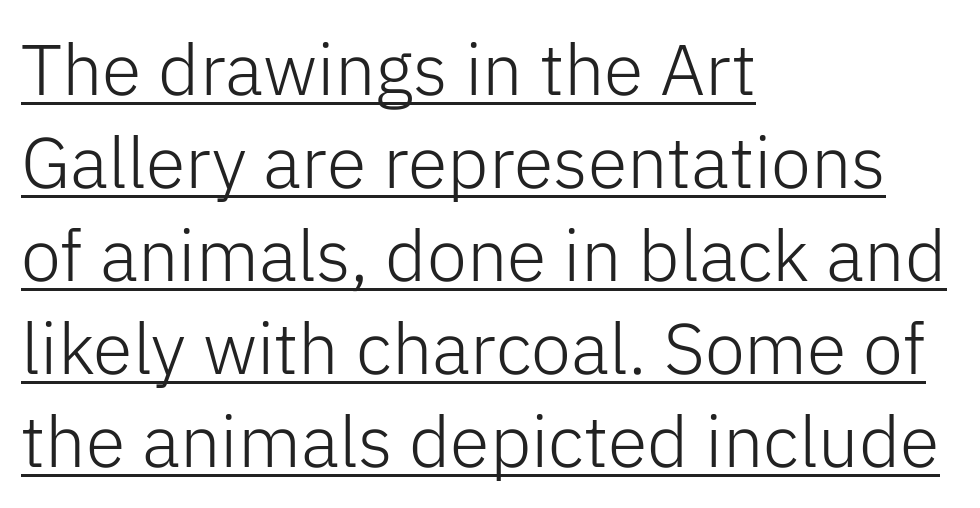
Q: Is the text bold? A: No.
Q: Is the text italic (slanted)? A: No, it is upright.
Q: Is the typeface a serif or a sans-serif typeface? A: Sans-serif.
Q: Is the text underlined? A: Yes.
Q: How is the paragraph aligned? A: Left-aligned.
Q: Is the spacing between letters normal or unusually wide? A: Normal.
Q: Is the spacing between lines tight, normal or loose? A: Normal.
Q: Width (condensed, normal, or wide)? A: Normal.
Q: Stroke contrast? A: Low.
Q: x-height? A: Medium.
Q: Monospaced? A: No.
